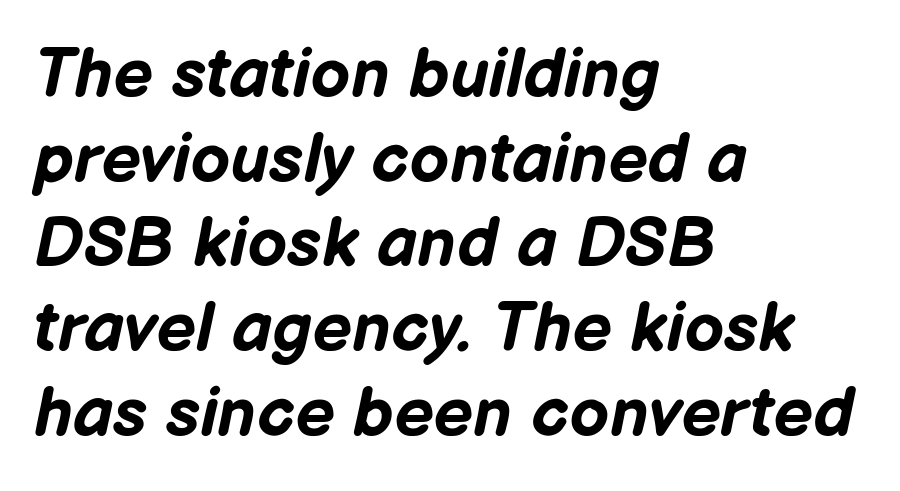
The letters advance in unequal steps, a hallmark of proportional type. Emphasis-style slanted type is in use. Students, note that the glyphs here touch the page at normal intervals. The words here are not underlined. Where is the straight margin? On the left. The characters look thick and weighty, a clear bold.
